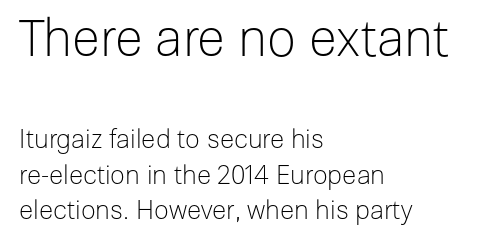
No italicization has been applied; the sample stays upright. The typeface has the unassuming heft of standard copy or less. You could not count columns in this text — the font is proportionally spaced. Each letter's strokes conclude bluntly, with no projecting serifs. Is the block centered? No — it sits flush against the left margin. In terms of leading, this rendering sits right in the middle.
